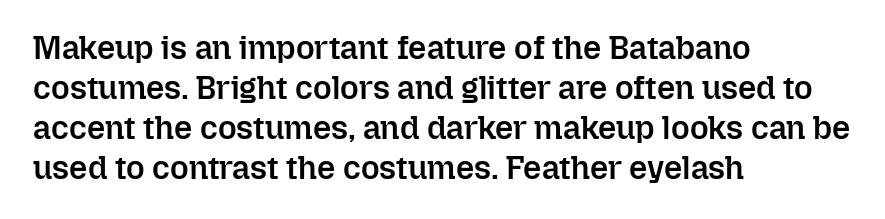
{"italic": "no", "bold": "semi", "weight": "semibold", "width": "normal", "stroke_contrast": "low", "x_height": "medium", "monospaced": "no", "underline": "no", "align": "left", "line_spacing": "normal", "line_spacing_ratio": 1.25, "letter_spacing": "normal", "letter_spacing_em": 0.0, "glyph_px": 32}
